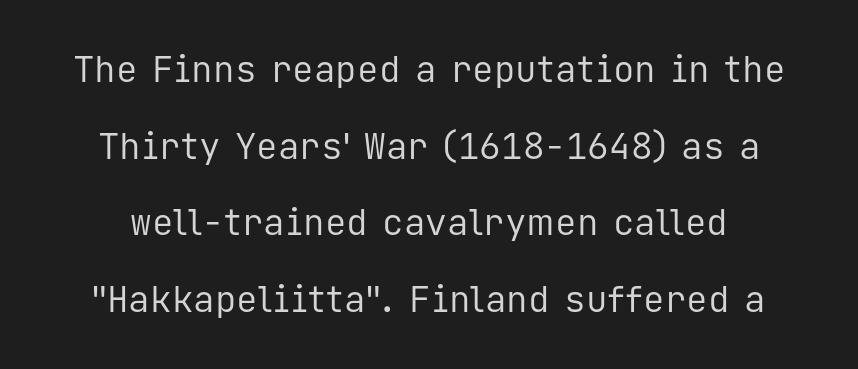
The image shows 36 px regular-weight sans-serif type, upright, monospaced; set loose line spacing (2.13x), normal letter spacing, not underlined; low stroke contrast and a medium x-height.
